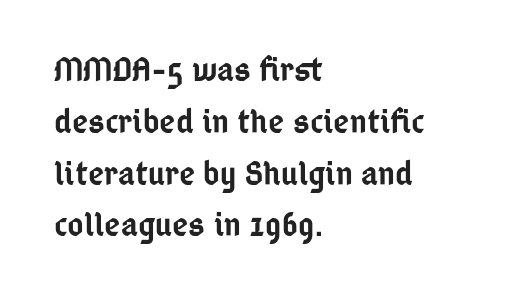
The image shows 35 px semibold, condensed sans-serif type, upright; set left-aligned, normal line spacing (1.48x), normal letter spacing, not underlined; low stroke contrast and a medium x-height.
